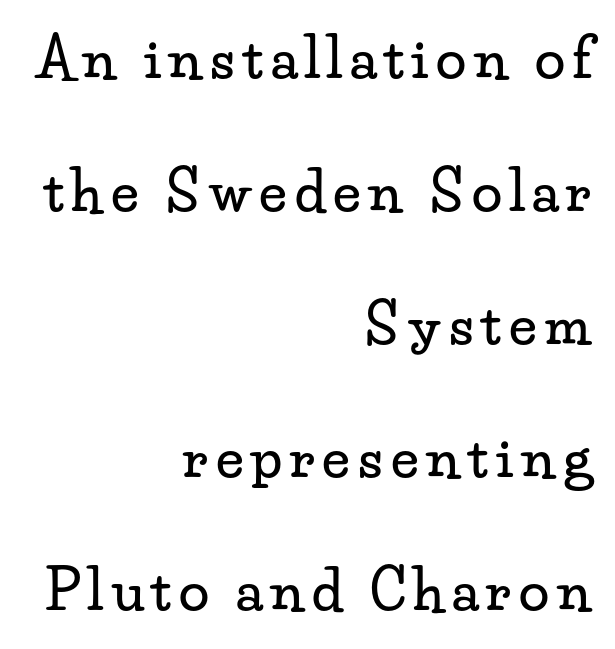
The image shows 55 px wide serif type, upright; set right-aligned, loose line spacing (2.42x), not underlined; low stroke contrast and a small x-height.
